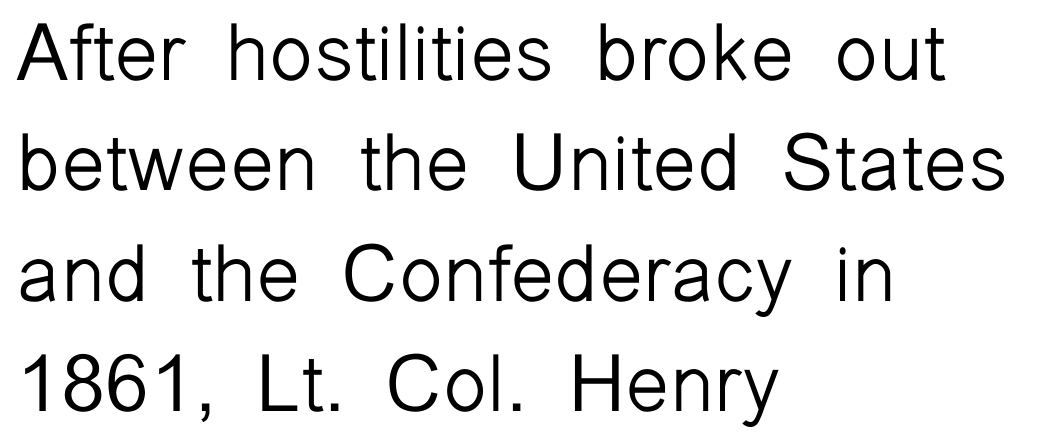
The image shows 80 px light sans-serif type, upright; set left-aligned, normal line spacing (1.38x), normal letter spacing, not underlined; low stroke contrast and a medium x-height.
